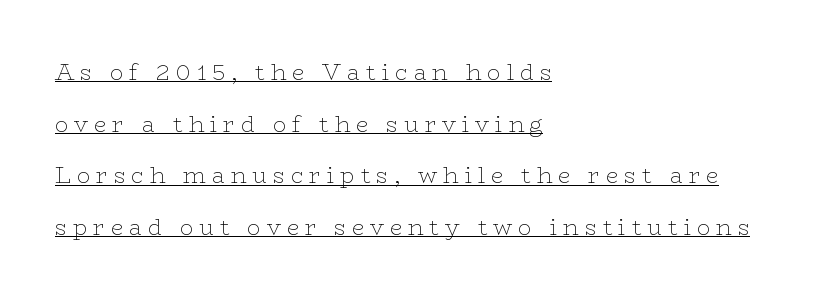
{"italic": "no", "bold": "no", "underline": "yes", "align": "left", "line_spacing": "loose", "line_spacing_ratio": 2.35, "letter_spacing": "wide", "letter_spacing_em": 0.27, "glyph_px": 22}
